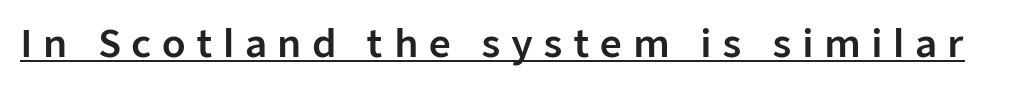
The line texture is sparse and dotted thanks to wide tracking. Unlike a traditional serif, this face leaves its strokes unadorned. Each letter keeps its own natural width here, so spacing adapts to shape. Vertical strokes here are truly vertical.
